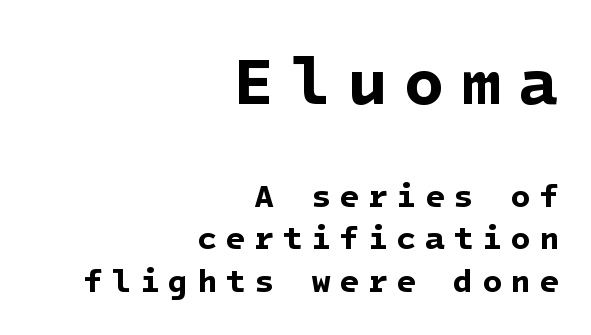
The image shows 66 px bold sans-serif type; set right-aligned, normal line spacing (1.3x), unusually wide letter spacing (+0.25 em), not underlined; the first (top) block is 2.0x larger; low stroke contrast and a medium x-height.
